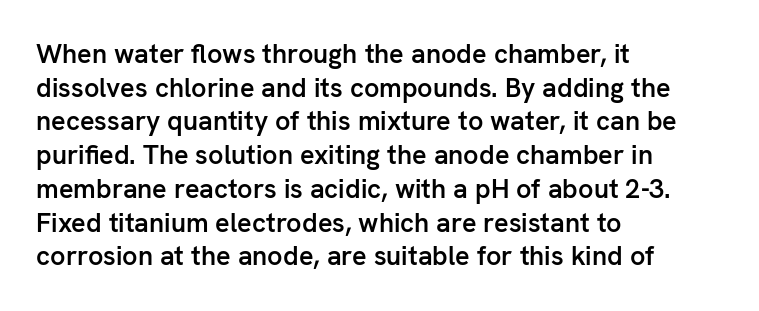
{"italic": "no", "bold": "semi", "underline": "no", "align": "left", "line_spacing": "normal", "line_spacing_ratio": 1.25, "letter_spacing": "normal", "letter_spacing_em": 0.0, "glyph_px": 27}
